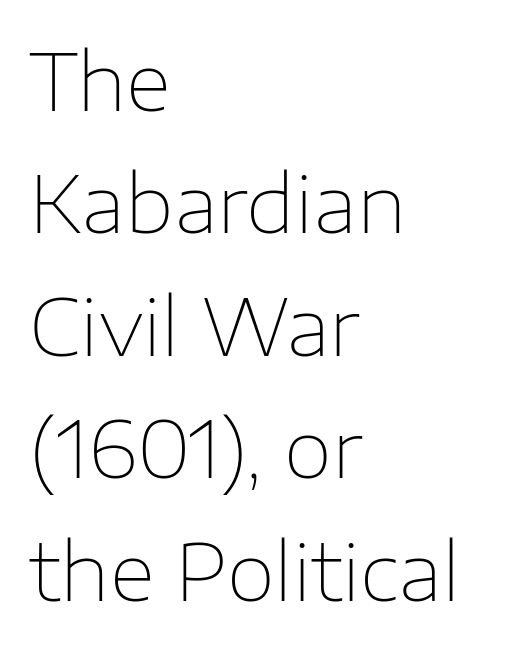
Q: Is the text bold? A: No.
Q: Is the text italic (slanted)? A: No, it is upright.
Q: Is the typeface a serif or a sans-serif typeface? A: Sans-serif.
Q: Is the text underlined? A: No.
Q: How is the paragraph aligned? A: Left-aligned.
Q: Is the spacing between letters normal or unusually wide? A: Normal.
Q: Is the spacing between lines tight, normal or loose? A: Normal.
Q: Width (condensed, normal, or wide)? A: Normal.
Q: Stroke contrast? A: Low.
Q: x-height? A: Medium.
Q: Monospaced? A: No.
